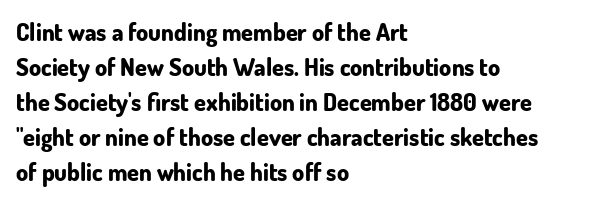
Q: Is the text bold? A: Yes.
Q: Is the text italic (slanted)? A: No, it is upright.
Q: Is the text underlined? A: No.
Q: How is the paragraph aligned? A: Left-aligned.
Q: Is the spacing between letters normal or unusually wide? A: Normal.
Q: Is the spacing between lines tight, normal or loose? A: Normal.
